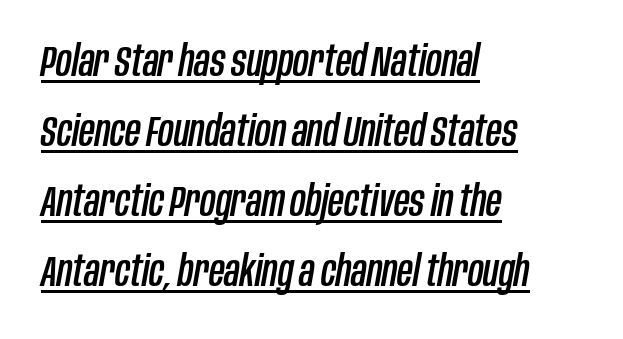
A typesetter would call this proportional, since set widths differ per character. An italicized treatment has been applied to the whole sample. A typographer would call this underscored text. The rendering keeps characters at their native spacing. Leading matches the norm, producing a regular column.
